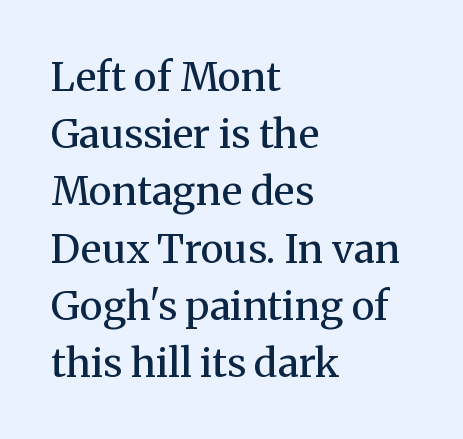
What's the leading like? Ordinary, nothing unusual. Any mark beneath the type? The region is blank. These lines keep a tight, regular rhythm from letter to letter. Quick note: not italic, upright. The weight tops out at a normal text grade.
